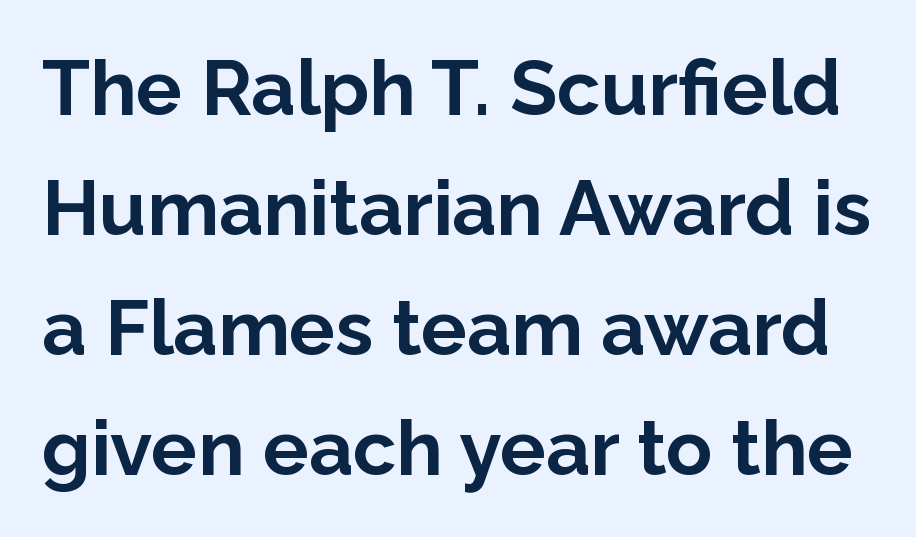
Q: Is the text bold? A: Yes.
Q: Is the text italic (slanted)? A: No, it is upright.
Q: Is the typeface a serif or a sans-serif typeface? A: Sans-serif.
Q: Is the text underlined? A: No.
Q: Is the spacing between letters normal or unusually wide? A: Normal.
Q: Is the spacing between lines tight, normal or loose? A: Normal.
Q: Width (condensed, normal, or wide)? A: Normal.
Q: Stroke contrast? A: Low.
Q: x-height? A: Medium.
Q: Monospaced? A: No.
